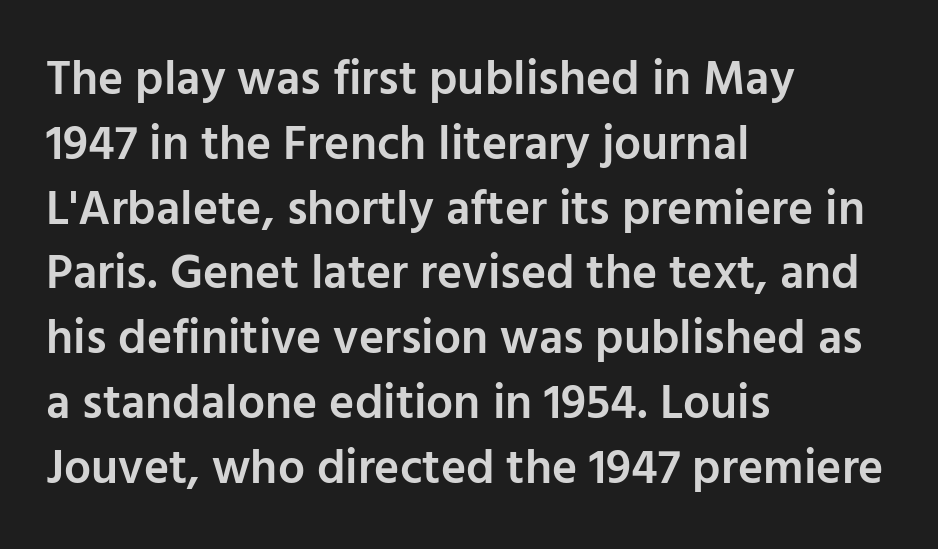
{"serif": "no", "italic": "no", "bold": "semi", "weight": "semibold", "width": "normal", "stroke_contrast": "low", "x_height": "medium", "monospaced": "no", "underline": "no", "align": "left", "line_spacing": "normal", "line_spacing_ratio": 1.35, "letter_spacing": "normal", "letter_spacing_em": 0.0, "glyph_px": 48}
